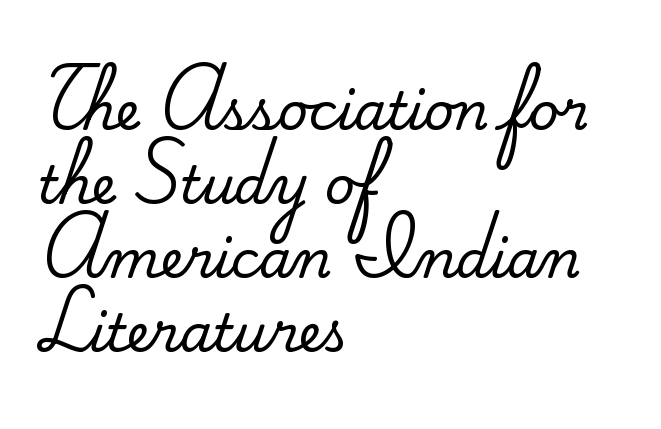
{"serif": "yes", "width": "normal", "stroke_contrast": "medium", "x_height": "small", "monospaced": "no", "underline": "no", "align": "left", "line_spacing": "normal", "line_spacing_ratio": 1.42, "letter_spacing": "normal", "letter_spacing_em": 0.0, "glyph_px": 52}
